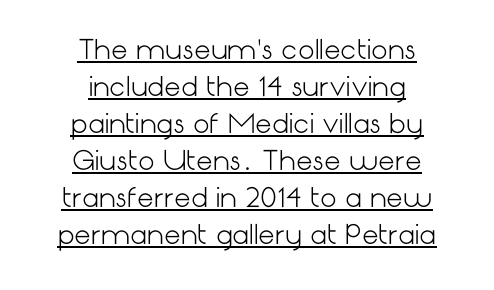
{"italic": "no", "bold": "no", "underline": "yes", "align": "center", "line_spacing": "normal", "line_spacing_ratio": 1.42, "letter_spacing": "normal", "letter_spacing_em": 0.0, "glyph_px": 26}
